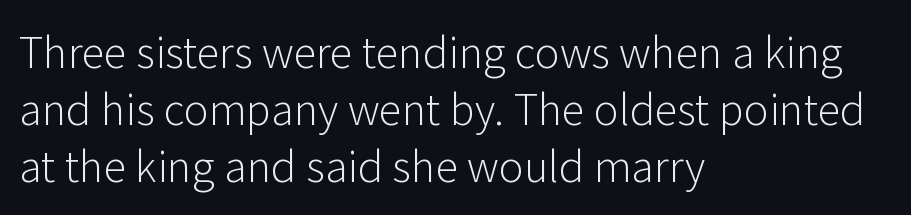
{"serif": "no", "italic": "no", "bold": "no", "weight": "light", "width": "normal", "stroke_contrast": "low", "x_height": "medium", "monospaced": "no", "underline": "no", "align": "left", "line_spacing": "normal", "line_spacing_ratio": 1.36, "letter_spacing": "normal", "letter_spacing_em": 0.0, "glyph_px": 42}
